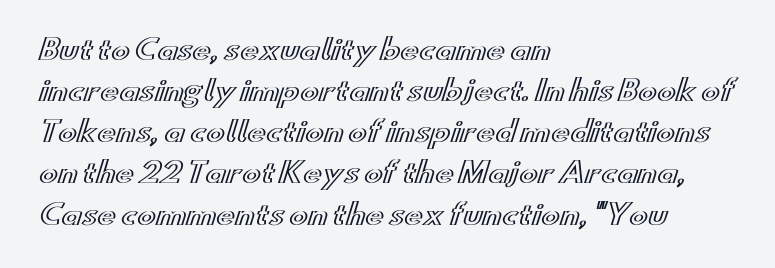
The paragraph has a hard left edge and a soft right edge. Looks like regular typesetting: each glyph gets only the width it needs. If you measured baseline to baseline, you'd find a middling distance. This sample uses plain, unmodified letter spacing.
